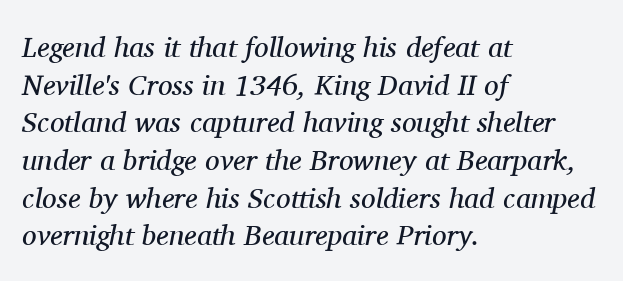
{"serif": "yes", "italic": "yes", "lean": "right", "slant_degrees": 11, "bold": "no", "weight": "regular", "width": "normal", "stroke_contrast": "medium", "x_height": "medium", "monospaced": "no", "underline": "no", "align": "left", "line_spacing": "normal", "line_spacing_ratio": 1.3, "letter_spacing": "normal", "letter_spacing_em": 0.0, "glyph_px": 29}
